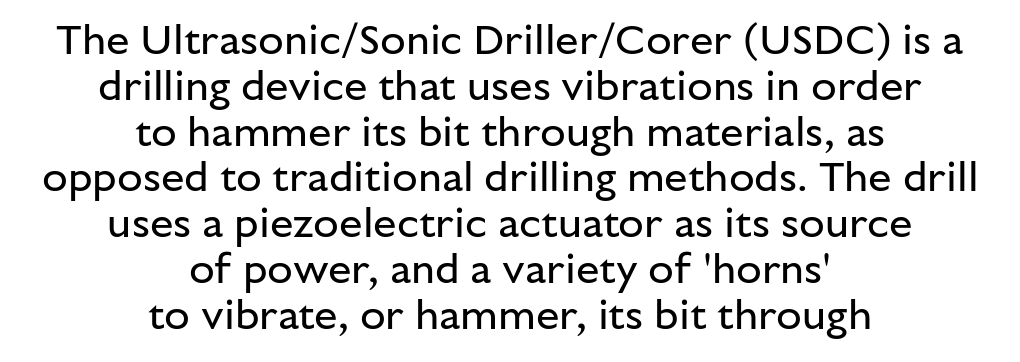
Q: Is the text bold? A: No.
Q: Is the text italic (slanted)? A: No, it is upright.
Q: Is the typeface a serif or a sans-serif typeface? A: Sans-serif.
Q: Is the text underlined? A: No.
Q: How is the paragraph aligned? A: Centered.
Q: Is the spacing between letters normal or unusually wide? A: Normal.
Q: Is the spacing between lines tight, normal or loose? A: Tight.
Q: Width (condensed, normal, or wide)? A: Normal.
Q: Stroke contrast? A: Low.
Q: x-height? A: Medium.
Q: Monospaced? A: No.
